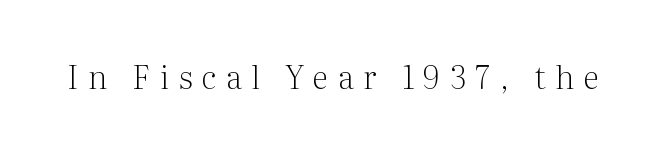
{"serif": "yes", "italic": "no", "bold": "no", "weight": "light", "width": "normal", "stroke_contrast": "medium", "x_height": "medium", "monospaced": "no", "underline": "no", "letter_spacing": "wide", "letter_spacing_em": 0.3, "glyph_px": 32}
